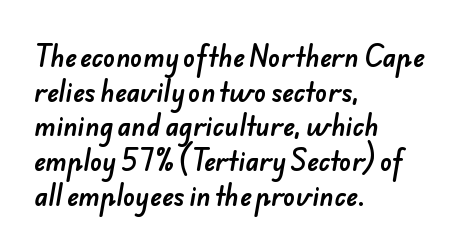
{"underline": "no", "align": "left", "line_spacing": "normal", "line_spacing_ratio": 1.39, "letter_spacing": "normal", "letter_spacing_em": 0.0, "glyph_px": 25}
